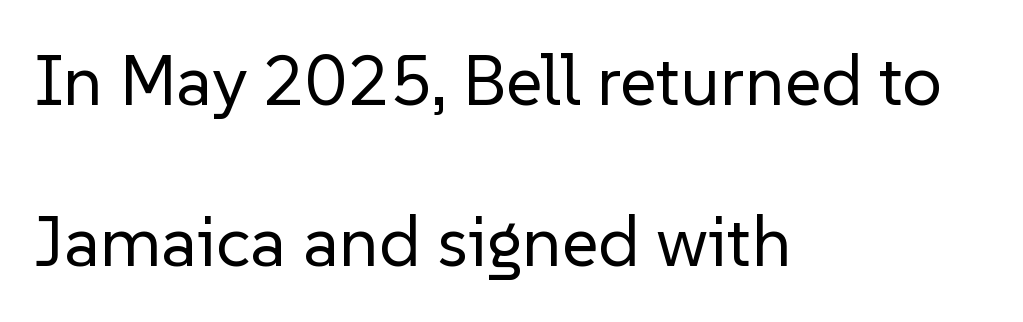
The passage is arranged the way most books set body copy — flush left. Does the lettering tilt? It doesn't — this is upright. The horizontal fit of the characters is conventional and even. This sample uses a sans-serif face. Regarding leading, the lines here are spaced well apart.
